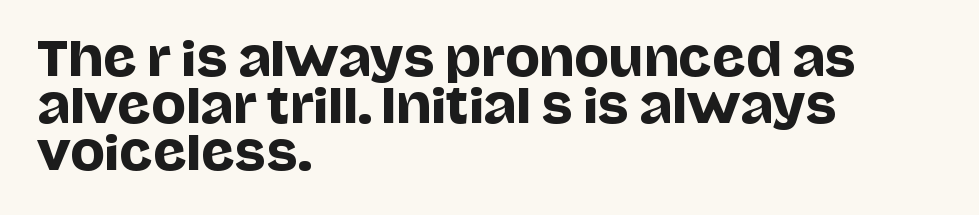
The image shows 46 px sans-serif type, upright; set left-aligned, tight line spacing (1.02x), normal letter spacing, not underlined; low stroke contrast and a large x-height.
